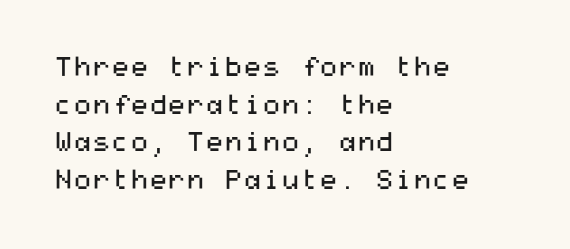
{"italic": "no", "bold": "no", "underline": "no", "align": "left", "line_spacing": "normal", "line_spacing_ratio": 1.39, "letter_spacing": "normal", "letter_spacing_em": 0.0, "glyph_px": 27}
